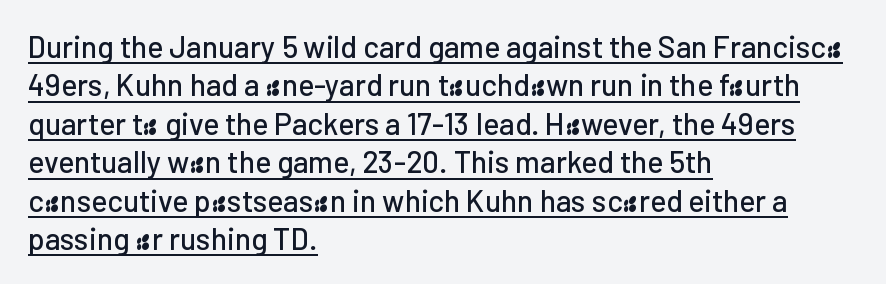
Reading down the column, the eye jumps a familiar distance to each next line. This is underlined copy, the kind a proofreader might mark for attention. The horizontal fit of the characters is conventional and even. The designer went with a sans here, leaving each stem footless.
